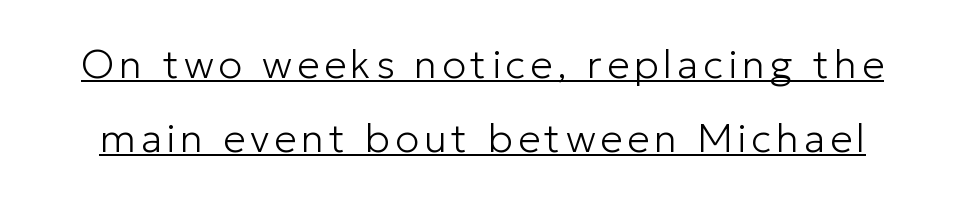
The image shows 40 px light sans-serif type, upright; set line spacing 1.84x, underlined; low stroke contrast and a medium x-height.
